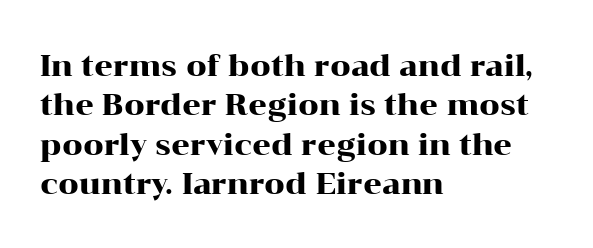
The image shows 29 px wide serif type, upright; set left-aligned, normal line spacing (1.36x), normal letter spacing, not underlined; high stroke contrast and a medium x-height.
